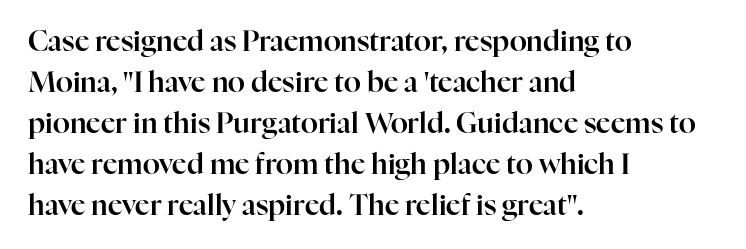
Q: Is the text italic (slanted)? A: No, it is upright.
Q: Is the typeface a serif or a sans-serif typeface? A: Serif.
Q: Is the text underlined? A: No.
Q: How is the paragraph aligned? A: Left-aligned.
Q: Is the spacing between letters normal or unusually wide? A: Normal.
Q: Is the spacing between lines tight, normal or loose? A: Normal.
Q: Width (condensed, normal, or wide)? A: Normal.
Q: Stroke contrast? A: High.
Q: x-height? A: Medium.
Q: Monospaced? A: No.
